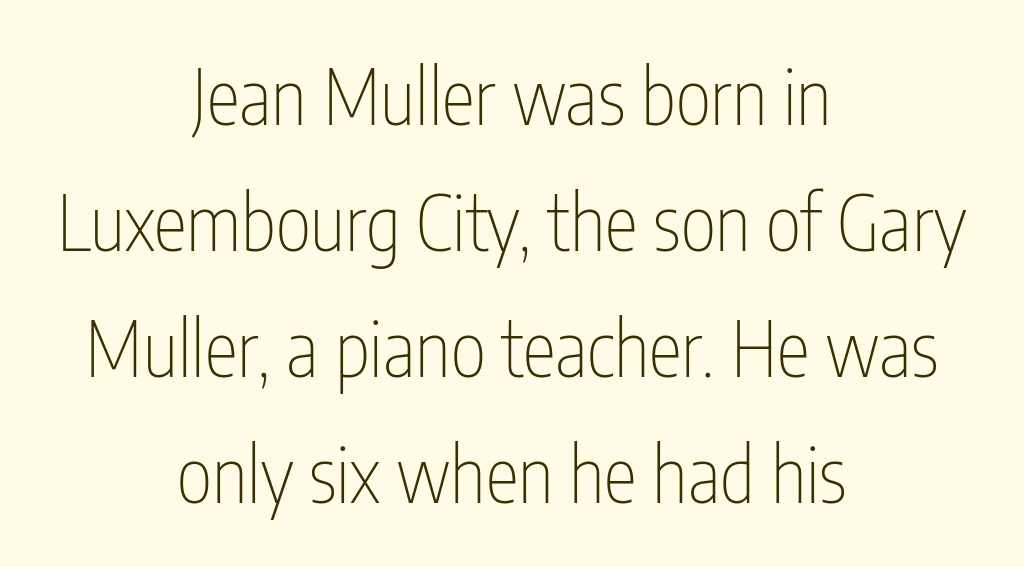
{"serif": "no", "italic": "no", "bold": "no", "weight": "thin", "width": "condensed", "stroke_contrast": "low", "x_height": "medium", "monospaced": "no", "underline": "no", "align": "center", "line_spacing": "normal", "line_spacing_ratio": 1.66, "letter_spacing": "normal", "letter_spacing_em": 0.0, "glyph_px": 76}
